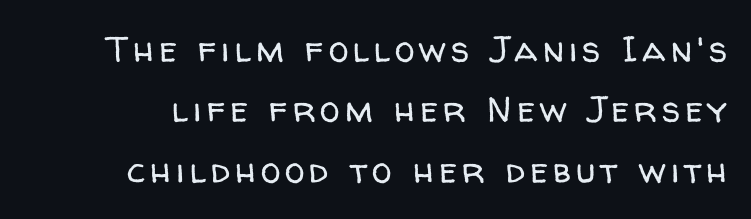
{"serif": "no", "italic": "no", "bold": "no", "weight": "regular", "width": "normal", "stroke_contrast": "low", "x_height": "medium", "monospaced": "no", "underline": "no", "line_spacing": "normal", "line_spacing_ratio": 1.68, "glyph_px": 36}
